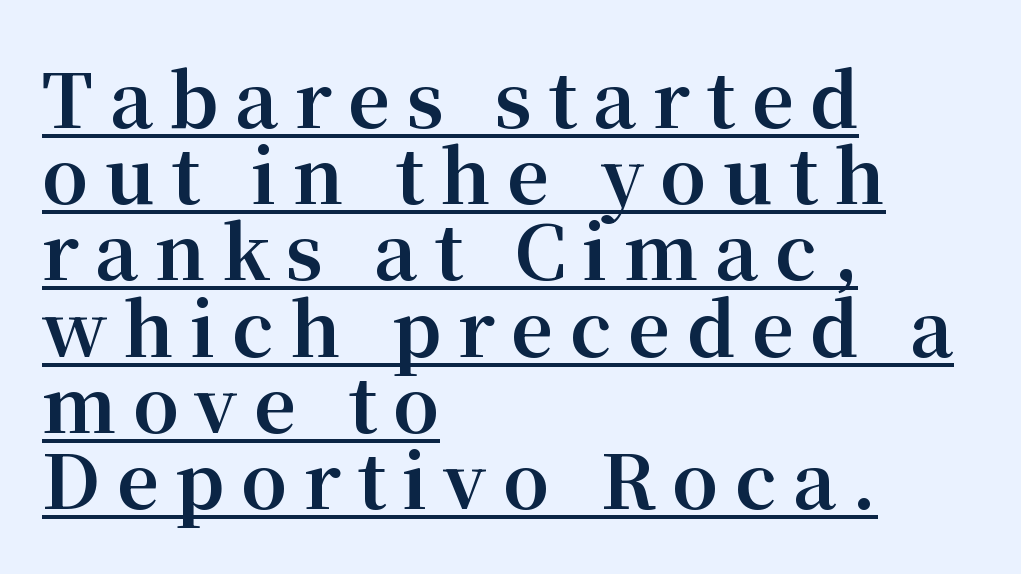
Q: Is the text bold? A: Yes.
Q: Is the text italic (slanted)? A: No, it is upright.
Q: Is the typeface a serif or a sans-serif typeface? A: Serif.
Q: Is the text underlined? A: Yes.
Q: How is the paragraph aligned? A: Left-aligned.
Q: Is the spacing between letters normal or unusually wide? A: Unusually wide.
Q: Is the spacing between lines tight, normal or loose? A: Tight.
Q: Width (condensed, normal, or wide)? A: Normal.
Q: Stroke contrast? A: Medium.
Q: x-height? A: Medium.
Q: Monospaced? A: No.
